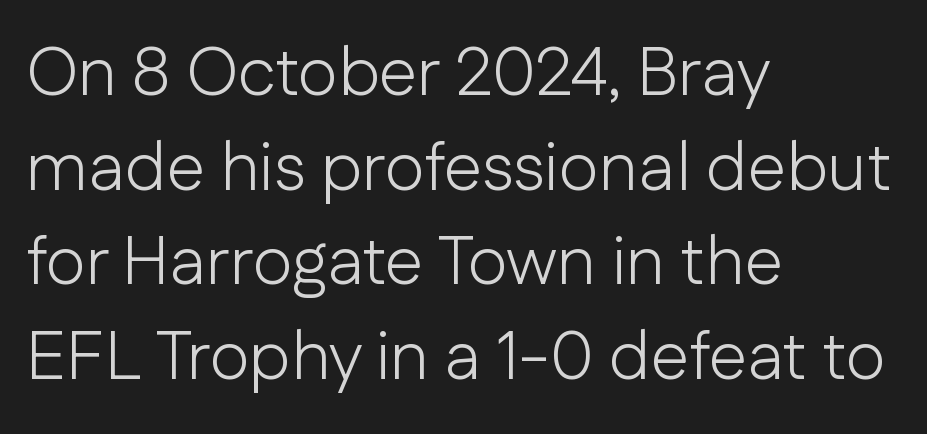
The image shows 69 px light sans-serif type, upright; set left-aligned, normal line spacing (1.37x), normal letter spacing, not underlined; low stroke contrast and a medium x-height.
